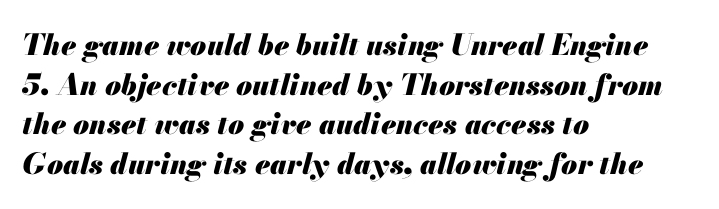
The image shows 29 px heavy type, italic (leaning right); set left-aligned, normal line spacing (1.37x), normal letter spacing, not underlined; medium stroke contrast and a small x-height.
